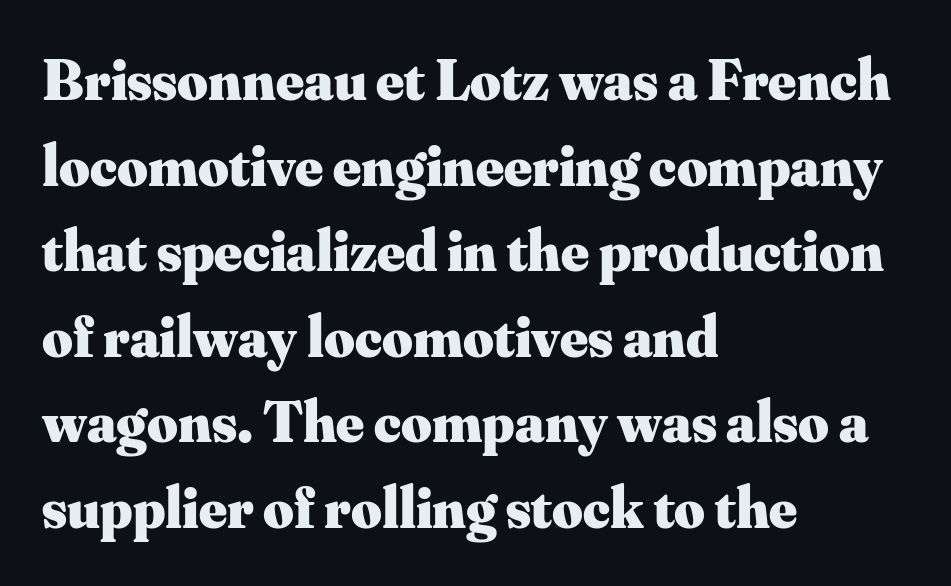
{"serif": "yes", "italic": "no", "bold": "yes", "weight": "heavy", "width": "normal", "stroke_contrast": "medium", "x_height": "small", "monospaced": "no", "underline": "no", "align": "left", "line_spacing": "normal", "line_spacing_ratio": 1.45, "letter_spacing": "normal", "letter_spacing_em": 0.0, "glyph_px": 59}
